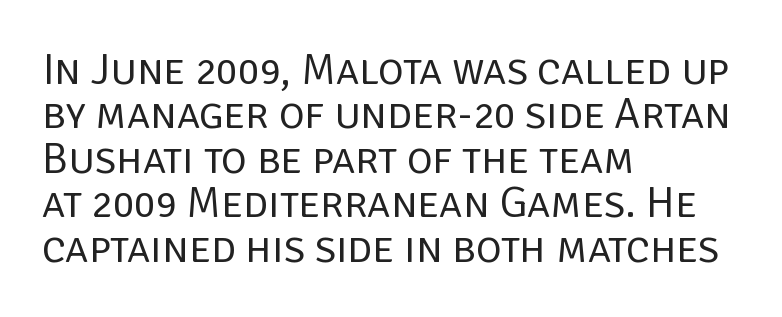
Stems and bowls with no extra thickness — not bold. Typeset ragged right — the left edge is the straight one. The space between consecutive lines is stingy. The letters sit at their default tracking, neither squeezed nor spread.
